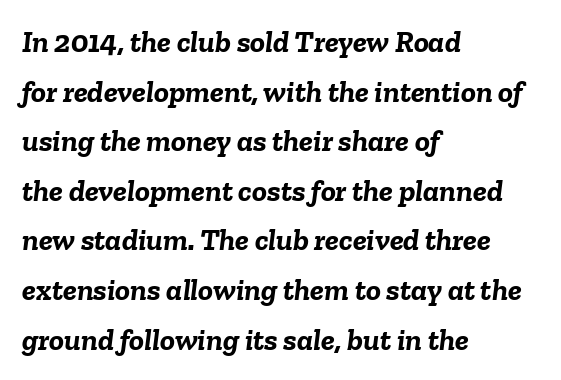
The rag falls on the right side of this text block. Letters rest on an invisible, unmarked baseline. The passage shown is emphatically bold. Whoever set this chose a conventional vertical rhythm.
